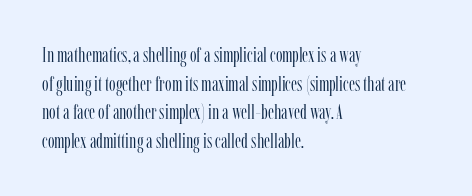
Line beginnings align vertically; line endings do not. Whoever set this chose a conventional vertical rhythm. Stroke mass is kept to a normal reading level or below. Nobody touched the tracking dial on this one.
